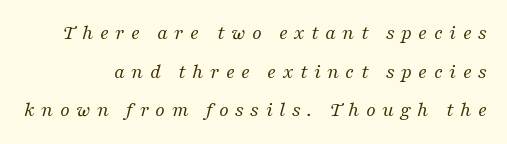
Type without underlining. The gaps between neighbouring characters are conspicuously large. Yep, that's italic — everything's leaning. No heavy texture on the line: the type isn't bold.
